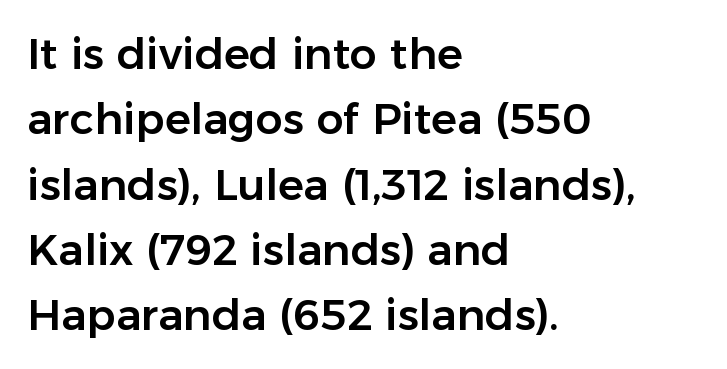
The zone under the glyphs is completely vacant. A typesetter would call this proportional, since set widths differ per character. These lines keep a tight, regular rhythm from letter to letter. Honestly, the row spacing looks completely unremarkable.
